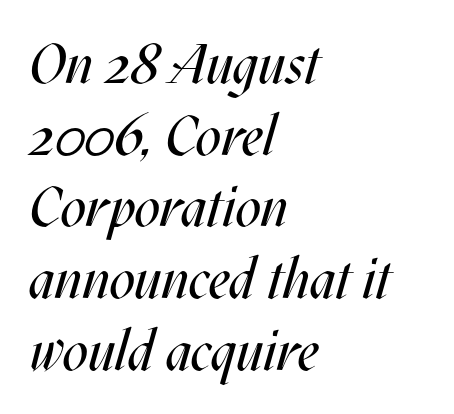
The face used here is proportionally spaced, like ordinary book or web type. Designer's note — italics engaged. If you drew a ruler down the left edge, every line would touch it. Does the leading feel generous? No, just average. The font is comparable to plain body text, perhaps lighter.
